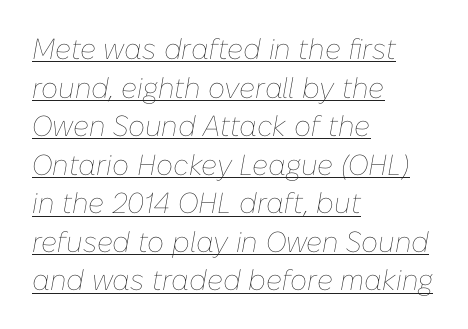
If you drew a line through each stem, it would be angled. If you drew a ruler down the left edge, every line would touch it. The face used here is rendered with its standard letterfit. Honestly, the row spacing looks completely unremarkable. Stroke thickness stays within the range of a standard reading face or lighter. Has an underline been added? It has.
